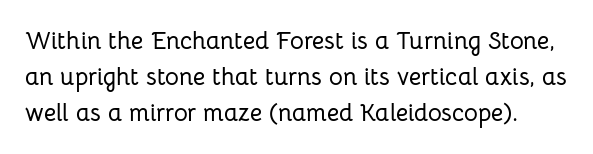
Honestly, the letter spacing is just normal — you wouldn't notice it. Rule under the text: the space is simply empty. The letters stand straight up with perfectly vertical stems. Baseline-to-baseline distance is the conventional proportion of letter height.
